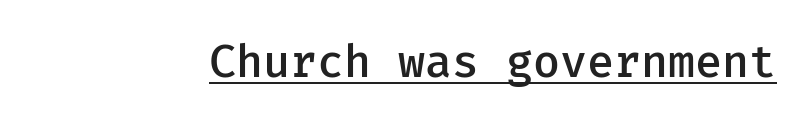
I'd describe the lettering as semibold — firm but not a full bold. Does the lettering tilt? It doesn't — this is upright. The face used here appears with an underline applied. Standard letterfit; no display-style spreading of the glyphs. Note: no serifs on the glyphs.
